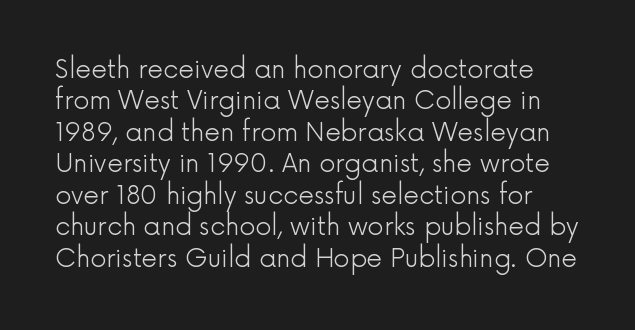
Stems and bowls with no extra thickness — not bold. This sample uses plain, unmodified letter spacing. The string is rendered with underlining switched off. Ordinary non-slanted type is in use.
